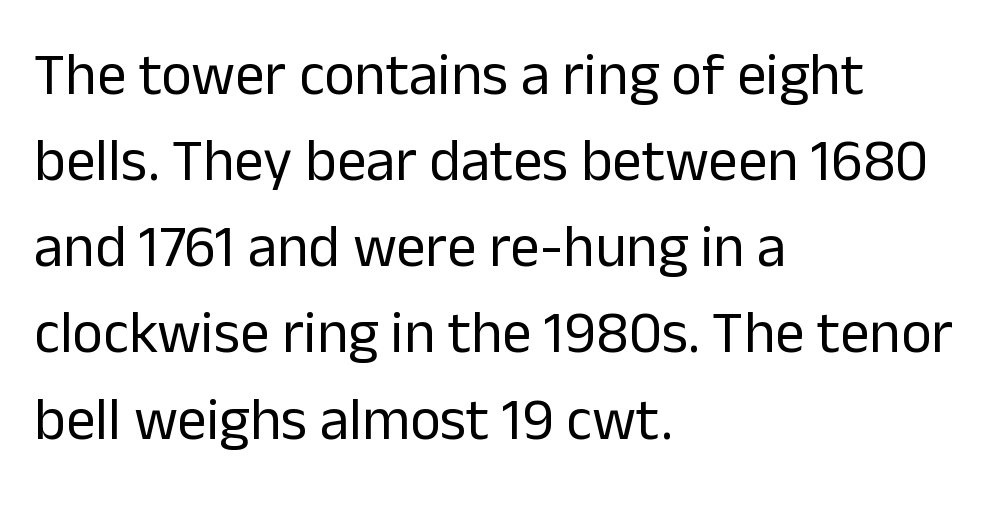
The image shows 59 px regular-weight sans-serif type, upright; set left-aligned, normal line spacing (1.46x), normal letter spacing, not underlined; low stroke contrast and a medium x-height.
